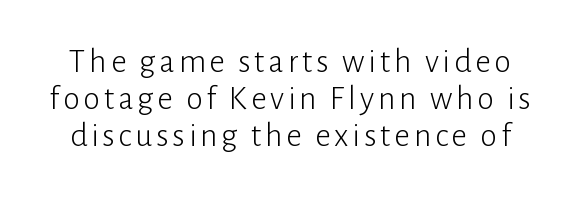
Heaviness? Minimal to ordinary, like unemphasized prose. The axis of the letterforms is exactly vertical. The area under the type is left untouched. The designer went with a sans here, leaving each stem footless.
